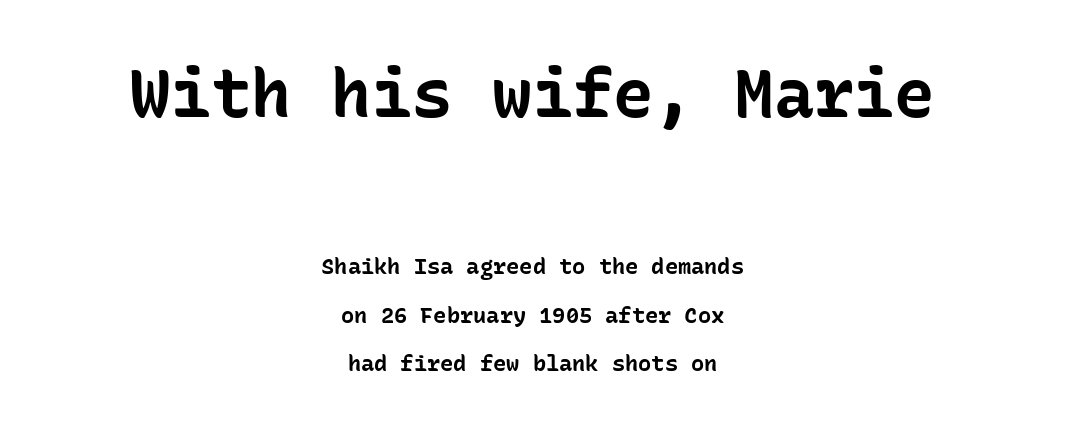
Q: Is the text bold? A: Yes.
Q: Is the text italic (slanted)? A: No, it is upright.
Q: Is the typeface a serif or a sans-serif typeface? A: Sans-serif.
Q: Is the text underlined? A: No.
Q: How is the paragraph aligned? A: Centered.
Q: Is the spacing between letters normal or unusually wide? A: Normal.
Q: Is the spacing between lines tight, normal or loose? A: Loose.
Q: Which block of text is set in a larger size, the first (top) or the second (bottom)? A: The first (top) one.
Q: Width (condensed, normal, or wide)? A: Normal.
Q: Stroke contrast? A: Low.
Q: x-height? A: Medium.
Q: Monospaced? A: Yes.
